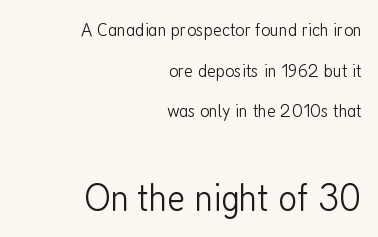
{"serif": "no", "italic": "no", "bold": "no", "weight": "light", "width": "condensed", "stroke_contrast": "low", "x_height": "medium", "monospaced": "no", "underline": "no", "align": "right", "line_spacing": "loose", "line_spacing_ratio": 2.03, "letter_spacing": "normal", "letter_spacing_em": 0.0, "larger_block": "second", "size_ratio": 2.05, "glyph_px": 41}
